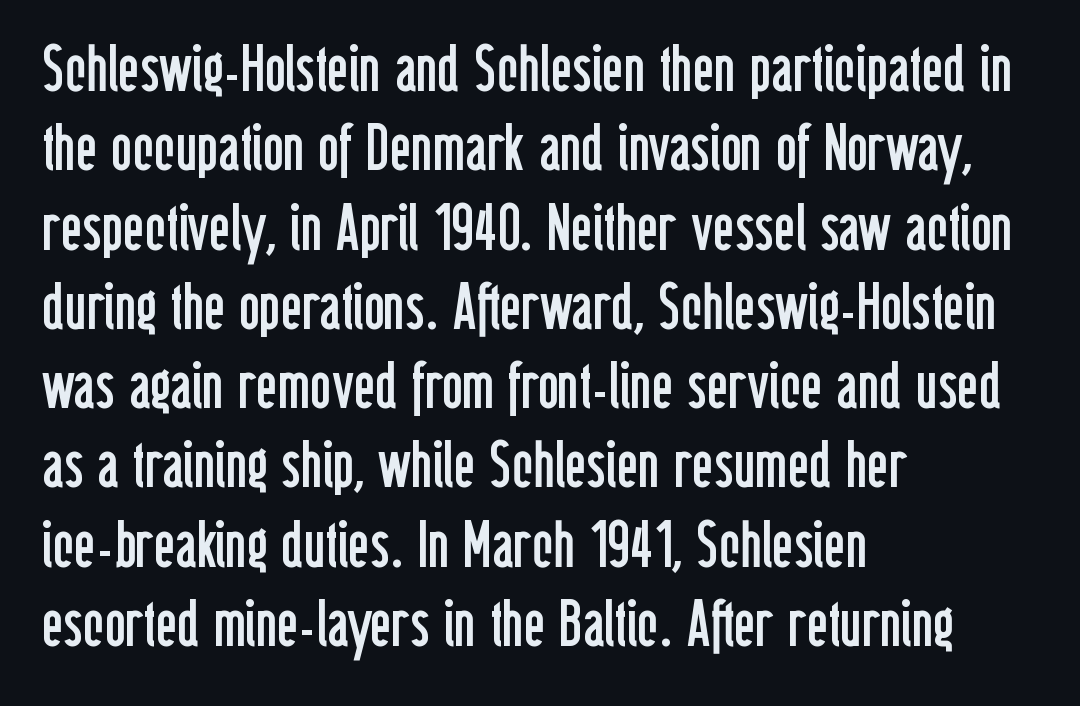
{"serif": "no", "italic": "no", "bold": "no", "weight": "regular", "width": "condensed", "stroke_contrast": "low", "x_height": "medium", "monospaced": "no", "underline": "no", "align": "left", "line_spacing_ratio": 1.22, "letter_spacing": "normal", "letter_spacing_em": 0.0, "glyph_px": 65}
